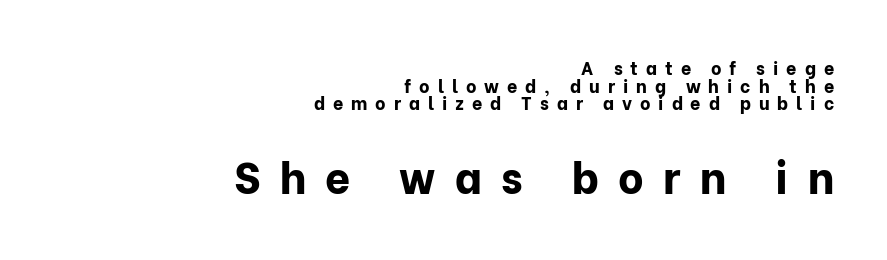
Q: Is the text bold? A: Yes.
Q: Is the text italic (slanted)? A: No, it is upright.
Q: Is the typeface a serif or a sans-serif typeface? A: Sans-serif.
Q: Is the text underlined? A: No.
Q: How is the paragraph aligned? A: Right-aligned.
Q: Is the spacing between letters normal or unusually wide? A: Unusually wide.
Q: Is the spacing between lines tight, normal or loose? A: Tight.
Q: Which block of text is set in a larger size, the first (top) or the second (bottom)? A: The second (bottom) one.
Q: Width (condensed, normal, or wide)? A: Normal.
Q: Stroke contrast? A: Low.
Q: x-height? A: Medium.
Q: Monospaced? A: No.
